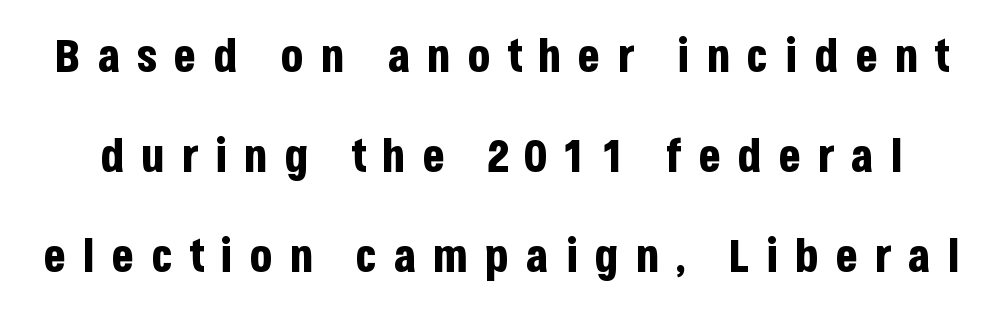
Q: Is the text bold? A: Yes.
Q: Is the text italic (slanted)? A: No, it is upright.
Q: Is the typeface a serif or a sans-serif typeface? A: Sans-serif.
Q: Is the text underlined? A: No.
Q: Is the spacing between letters normal or unusually wide? A: Unusually wide.
Q: Is the spacing between lines tight, normal or loose? A: Loose.
Q: Width (condensed, normal, or wide)? A: Condensed.
Q: Stroke contrast? A: Low.
Q: x-height? A: Large.
Q: Monospaced? A: No.
